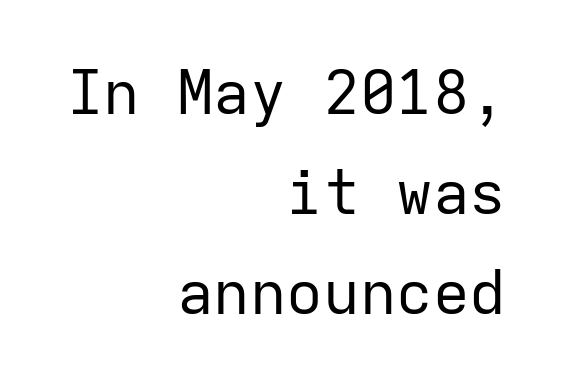
{"serif": "no", "italic": "no", "bold": "no", "weight": "regular", "width": "normal", "stroke_contrast": "low", "x_height": "medium", "monospaced": "yes", "underline": "no", "align": "right", "line_spacing": "normal", "line_spacing_ratio": 1.64, "letter_spacing": "normal", "letter_spacing_em": 0.0, "glyph_px": 61}
